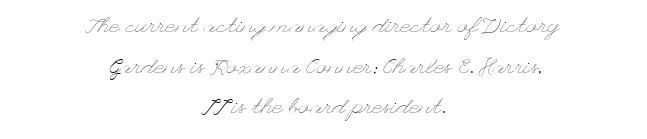
How are the letters spaced? Ordinarily, with no added tracking. Which margin do the lines hug? Neither — every line sits in the middle. The space beneath each line is pristine and unruled. Weight: regular or lighter.
